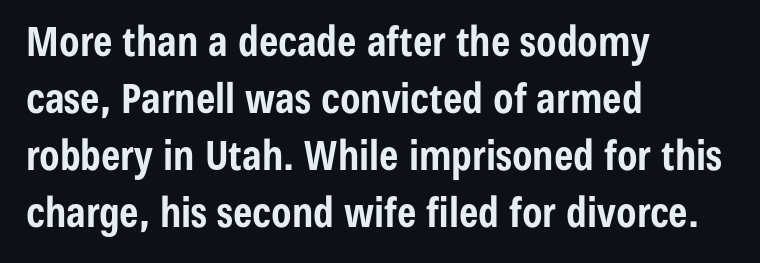
{"serif": "no", "italic": "no", "bold": "yes", "weight": "bold", "width": "condensed", "stroke_contrast": "low", "x_height": "medium", "monospaced": "no", "underline": "no", "align": "left", "line_spacing": "normal", "line_spacing_ratio": 1.39, "letter_spacing": "normal", "letter_spacing_em": 0.0, "glyph_px": 41}
